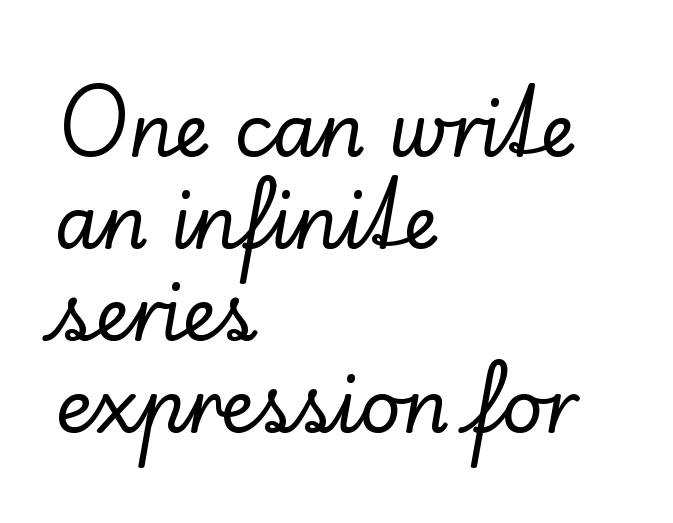
The image shows 72 px serif type; set left-aligned, normal line spacing (1.28x), normal letter spacing, not underlined; low stroke contrast and a small x-height.
